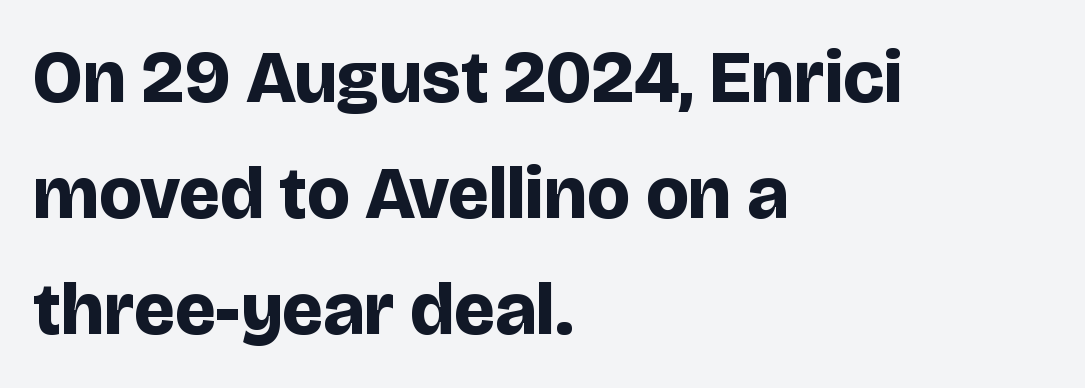
{"serif": "no", "italic": "no", "bold": "yes", "weight": "bold", "width": "normal", "stroke_contrast": "low", "x_height": "large", "monospaced": "no", "underline": "no", "align": "left", "line_spacing": "normal", "line_spacing_ratio": 1.57, "letter_spacing": "normal", "letter_spacing_em": 0.0, "glyph_px": 74}
